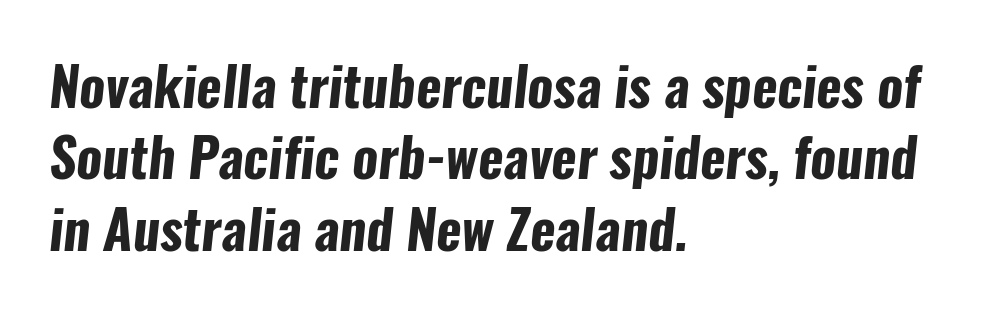
Where is the straight margin? On the left. The line texture is even and compact thanks to regular tracking. The baseline area is clear. These lines are rendered in a variable-pitch font. A normal amount of white space separates one row of letters from the next. Compared with an ordinary text face, these strokes are far heavier — a full bold.
